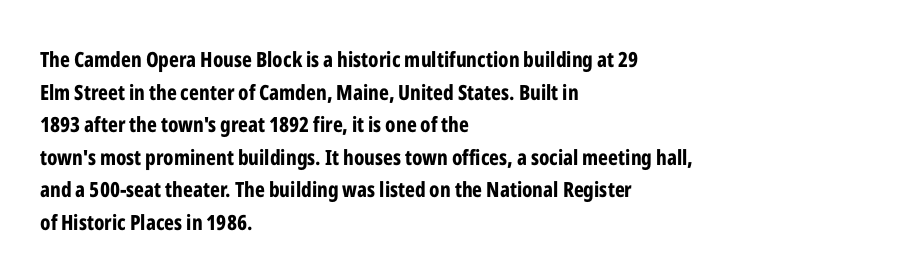
Q: Is the text bold? A: Yes.
Q: Is the text italic (slanted)? A: No, it is upright.
Q: Is the text underlined? A: No.
Q: How is the paragraph aligned? A: Left-aligned.
Q: Is the spacing between letters normal or unusually wide? A: Normal.
Q: Is the spacing between lines tight, normal or loose? A: Normal.
